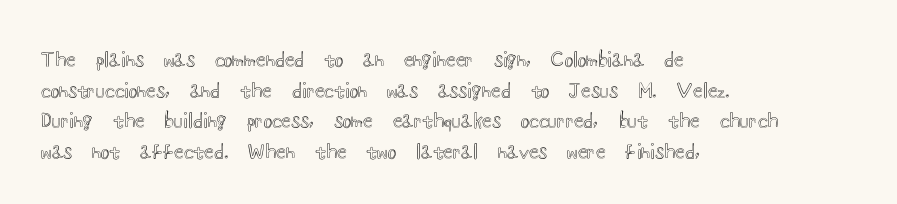
The image shows 20 px text type, upright; set left-aligned, normal line spacing (1.53x), normal letter spacing, not underlined.
